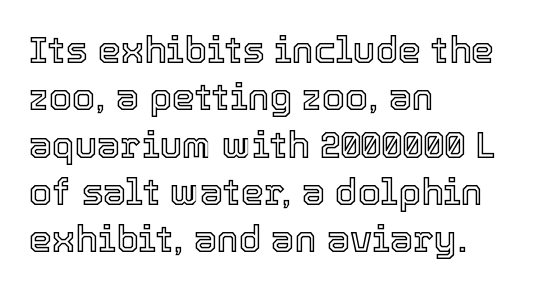
{"italic": "no", "width": "normal", "x_height": "medium", "monospaced": "no", "underline": "no", "align": "left", "line_spacing": "normal", "line_spacing_ratio": 1.28, "letter_spacing": "normal", "letter_spacing_em": 0.0, "glyph_px": 37}
